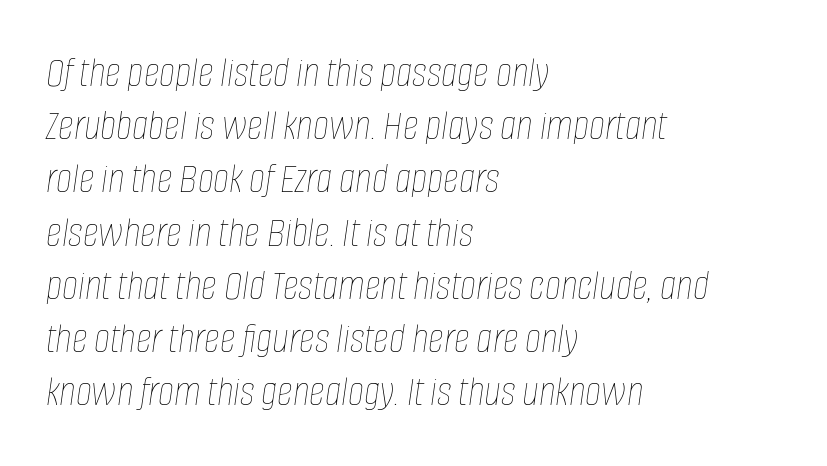
Q: Is the text bold? A: No.
Q: Is the text italic (slanted)? A: Yes, it leans right by about 8 degrees.
Q: Is the text underlined? A: No.
Q: How is the paragraph aligned? A: Left-aligned.
Q: Is the spacing between letters normal or unusually wide? A: Normal.
Q: Width (condensed, normal, or wide)? A: Condensed.
Q: Stroke contrast? A: Low.
Q: x-height? A: Large.
Q: Monospaced? A: No.
